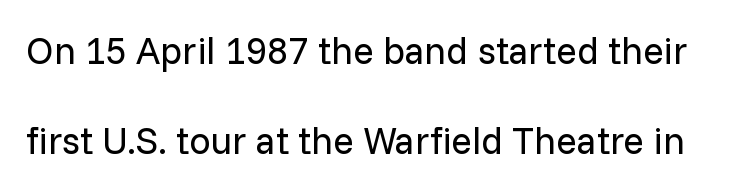
This sample has the flowing, uneven cadence of proportional lettering. Check under the words: just untouched page. Tall strokes in this sample are plumb rather than angled. This sample trades compactness for vertical openness between lines.
